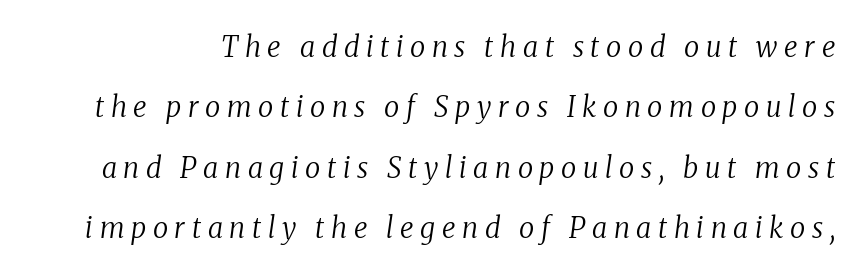
{"serif": "yes", "italic": "yes", "lean": "right", "slant_degrees": 8, "bold": "no", "weight": "regular", "width": "normal", "stroke_contrast": "medium", "x_height": "medium", "monospaced": "no", "underline": "no", "line_spacing": "loose", "line_spacing_ratio": 2.16, "letter_spacing": "wide", "letter_spacing_em": 0.24, "glyph_px": 28}
